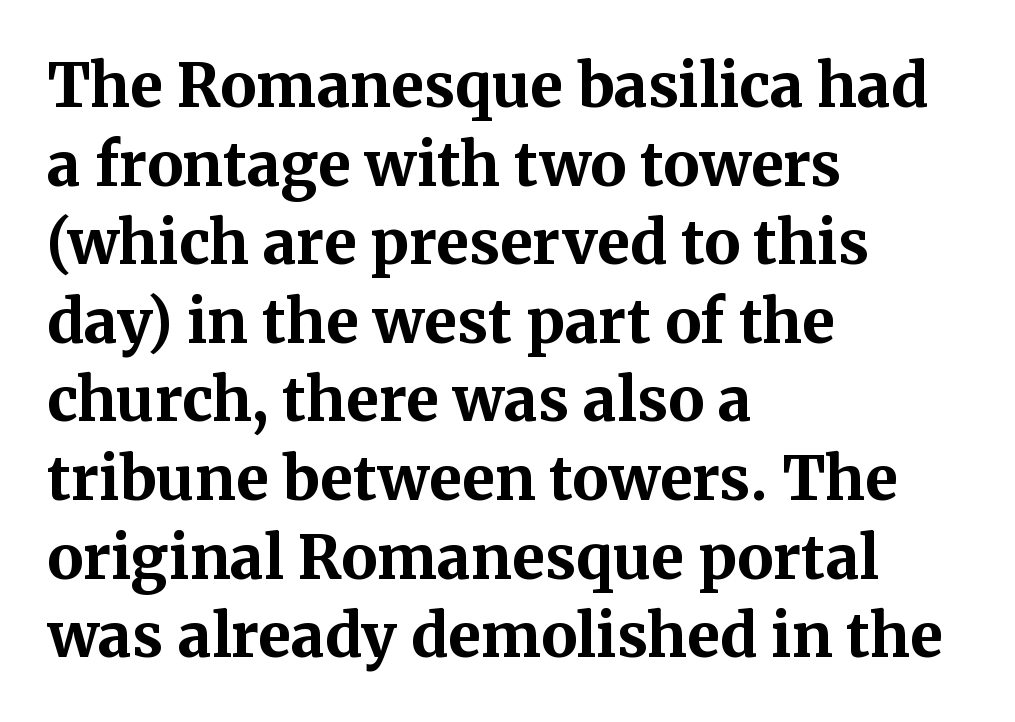
Q: Is the text bold? A: Yes.
Q: Is the text italic (slanted)? A: No, it is upright.
Q: Is the typeface a serif or a sans-serif typeface? A: Serif.
Q: Is the text underlined? A: No.
Q: How is the paragraph aligned? A: Left-aligned.
Q: Is the spacing between letters normal or unusually wide? A: Normal.
Q: Is the spacing between lines tight, normal or loose? A: Normal.
Q: Width (condensed, normal, or wide)? A: Normal.
Q: Stroke contrast? A: Medium.
Q: x-height? A: Medium.
Q: Monospaced? A: No.
